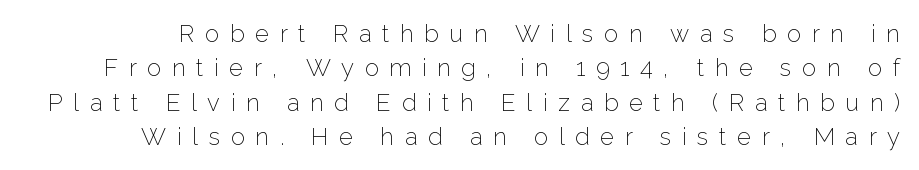
Q: Is the text bold? A: No.
Q: Is the text italic (slanted)? A: No, it is upright.
Q: Is the text underlined? A: No.
Q: Is the spacing between letters normal or unusually wide? A: Unusually wide.
Q: Is the spacing between lines tight, normal or loose? A: Normal.
